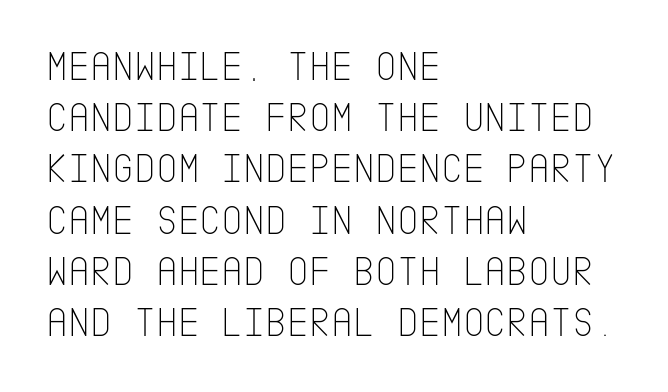
Stroke thickness stays within the range of a standard reading face or lighter. It's the straight-up-and-down kind of type. This rendering employs a face without finishing strokes, i.e., a sans-serif. Just letters on the line, the space beneath them empty. Layout note: lines flush left.
